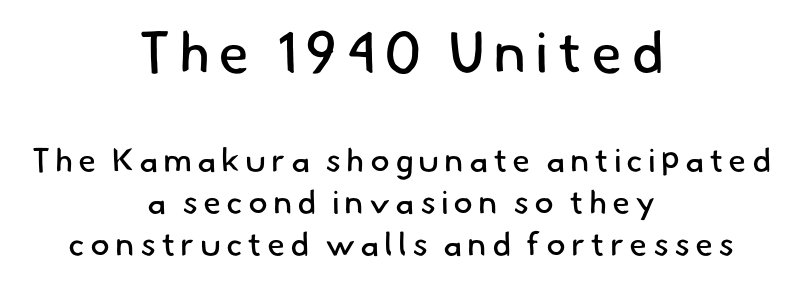
{"serif": "no", "bold": "no", "weight": "regular", "width": "normal", "stroke_contrast": "low", "x_height": "small", "monospaced": "no", "underline": "no", "align": "center", "line_spacing": "normal", "line_spacing_ratio": 1.27, "larger_block": "first", "size_ratio": 1.73, "glyph_px": 57}
